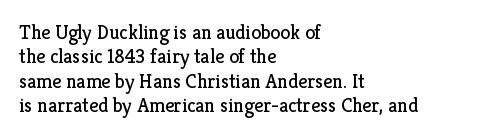
The image shows 20 px text type, upright; set left-aligned, line spacing 1.22x, normal letter spacing, not underlined.
